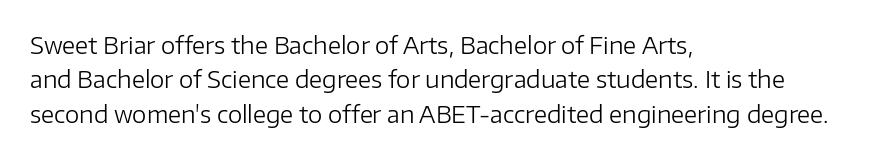
The image shows 23 px text type, upright; set left-aligned, normal line spacing (1.5x), normal letter spacing, not underlined.
